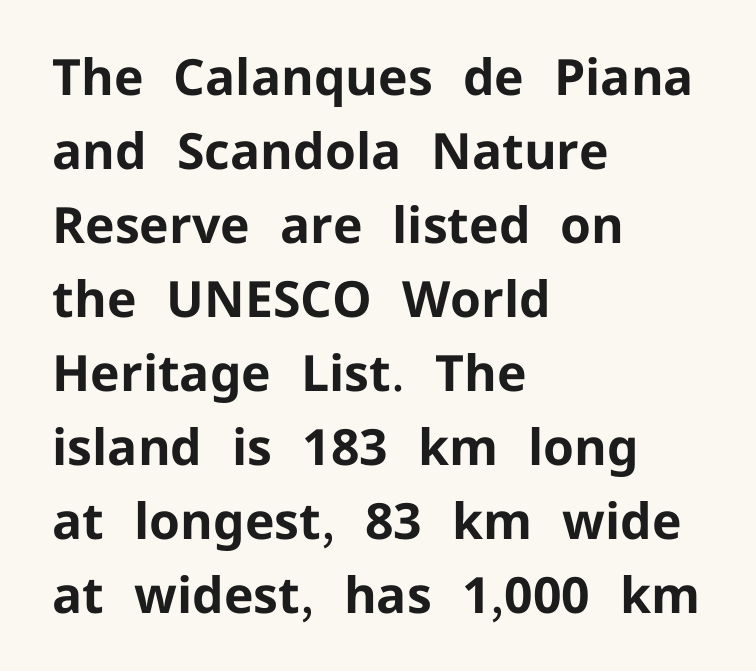
The image shows 50 px bold sans-serif type, upright; set left-aligned, normal line spacing (1.48x), normal letter spacing, not underlined; low stroke contrast and a medium x-height.
